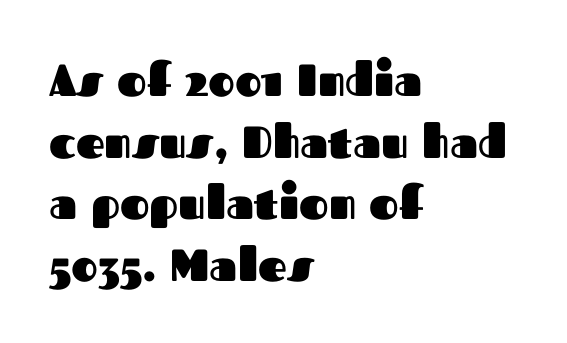
The image shows 45 px heavy sans-serif type, upright; set left-aligned, normal line spacing (1.37x), normal letter spacing, not underlined; medium stroke contrast and a medium x-height.
